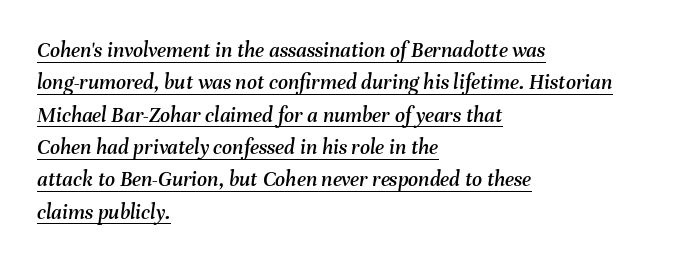
Q: Is the text italic (slanted)? A: Yes, it leans right by about 8 degrees.
Q: Is the text underlined? A: Yes.
Q: How is the paragraph aligned? A: Left-aligned.
Q: Is the spacing between letters normal or unusually wide? A: Normal.
Q: Is the spacing between lines tight, normal or loose? A: Normal.
